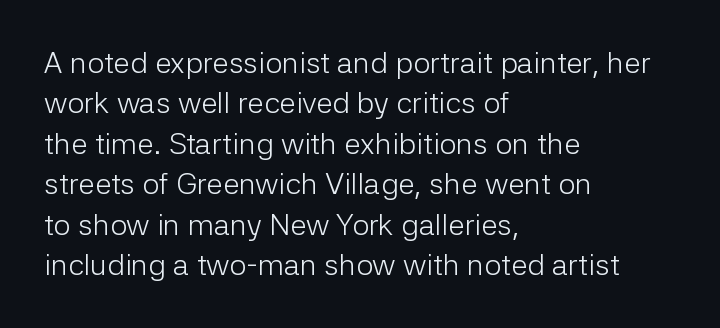
Q: Is the text bold? A: No.
Q: Is the text italic (slanted)? A: No, it is upright.
Q: Is the typeface a serif or a sans-serif typeface? A: Sans-serif.
Q: Is the text underlined? A: No.
Q: How is the paragraph aligned? A: Left-aligned.
Q: Is the spacing between letters normal or unusually wide? A: Normal.
Q: Is the spacing between lines tight, normal or loose? A: Normal.
Q: Width (condensed, normal, or wide)? A: Normal.
Q: Stroke contrast? A: Low.
Q: x-height? A: Medium.
Q: Monospaced? A: No.
